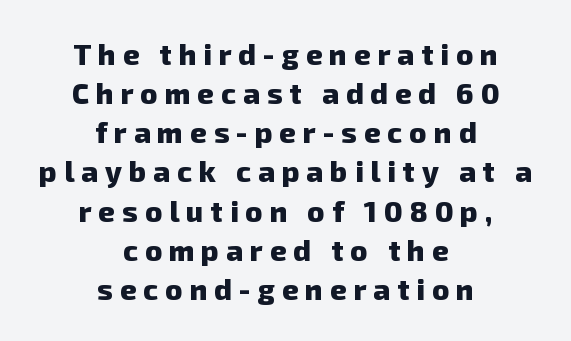
The image shows 29 px heavy sans-serif type; set centered, normal line spacing (1.35x), unusually wide letter spacing (+0.24 em), not underlined; low stroke contrast and a medium x-height.
